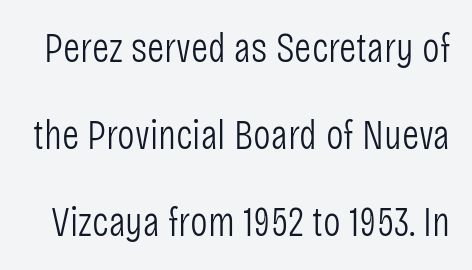
Q: Is the text bold? A: No.
Q: Is the text italic (slanted)? A: No, it is upright.
Q: Is the typeface a serif or a sans-serif typeface? A: Sans-serif.
Q: Is the text underlined? A: No.
Q: Is the spacing between letters normal or unusually wide? A: Normal.
Q: Is the spacing between lines tight, normal or loose? A: Loose.
Q: Width (condensed, normal, or wide)? A: Condensed.
Q: Stroke contrast? A: Low.
Q: x-height? A: Large.
Q: Monospaced? A: No.
